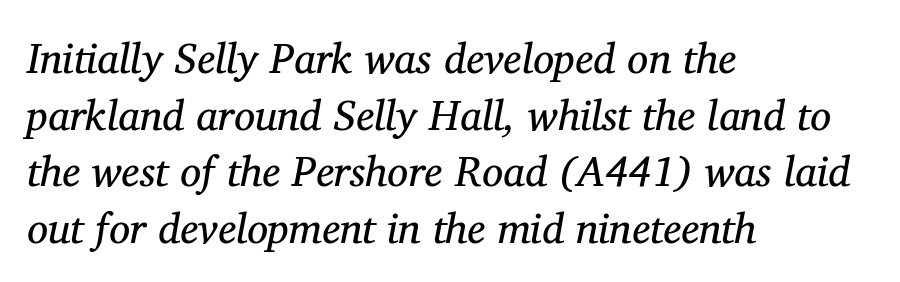
Q: Is the text bold? A: No.
Q: Is the text italic (slanted)? A: Yes, it leans right by about 11 degrees.
Q: Is the typeface a serif or a sans-serif typeface? A: Serif.
Q: Is the text underlined? A: No.
Q: How is the paragraph aligned? A: Left-aligned.
Q: Is the spacing between letters normal or unusually wide? A: Normal.
Q: Is the spacing between lines tight, normal or loose? A: Normal.
Q: Width (condensed, normal, or wide)? A: Normal.
Q: Stroke contrast? A: Medium.
Q: x-height? A: Medium.
Q: Monospaced? A: No.
